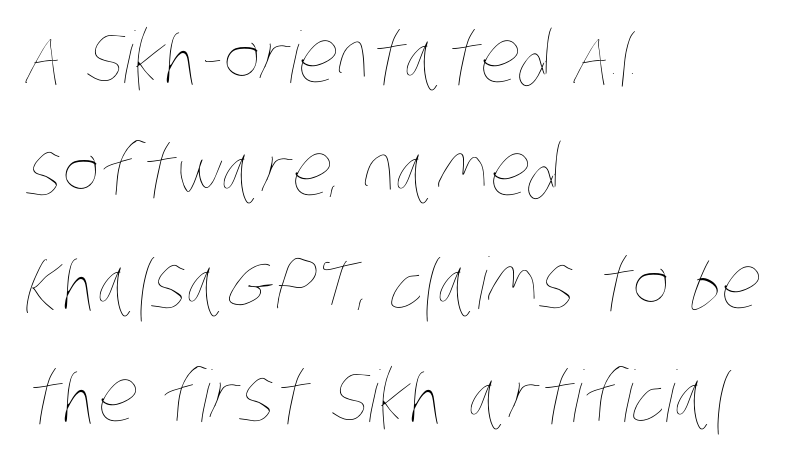
The image shows 71 px thin, condensed type; set left-aligned, normal line spacing (1.59x), normal letter spacing, not underlined; low stroke contrast and a large x-height.
